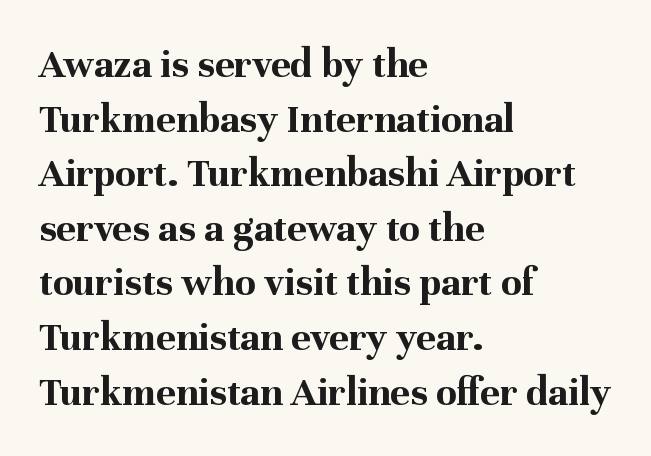
The image shows 42 px bold serif type, upright; set left-aligned, normal line spacing (1.3x), normal letter spacing, not underlined; medium stroke contrast and a medium x-height.
